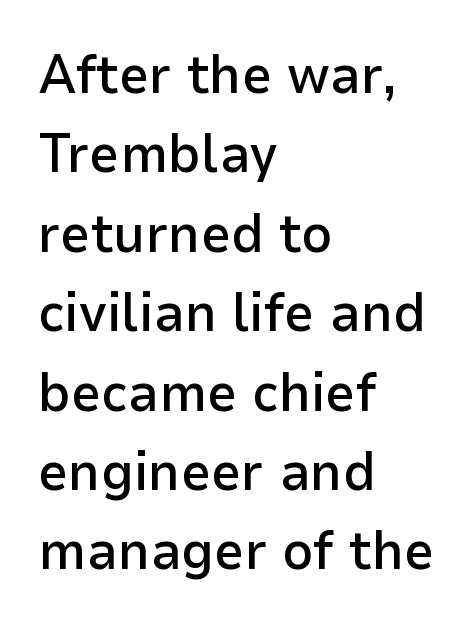
The glyphs are unaccompanied by any horizontal stroke below them. This sample has the flowing, uneven cadence of proportional lettering. Caption: semibold face, moderately heavy strokes. Quick note: interline space is typical. Grotesque or geometric, the face here clearly has no serifs.
